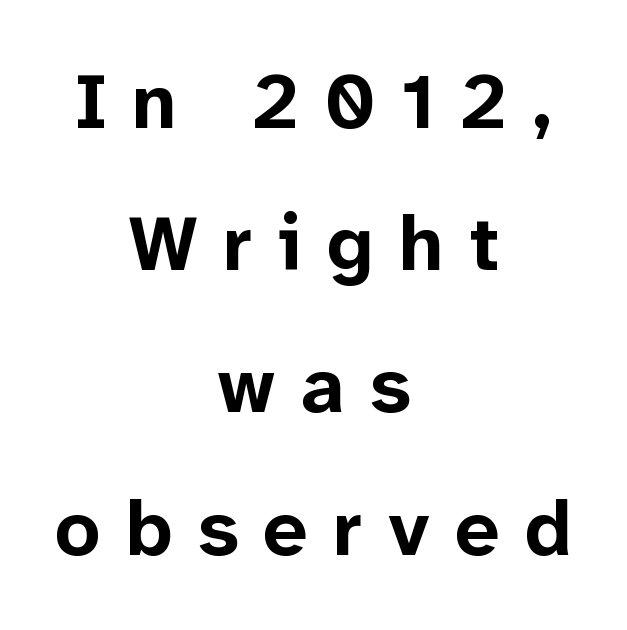
The image shows 79 px bold sans-serif type, upright; set centered, line spacing 1.8x, unusually wide letter spacing (+0.32 em), not underlined; low stroke contrast and a medium x-height.
